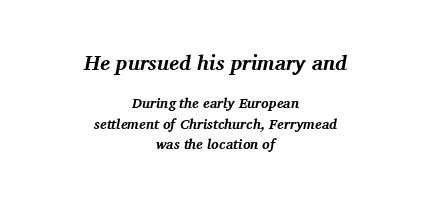
The initial chunk of copy outweighs the following chunk in type size. Is the type bold? Yes — the strokes are clearly thick and heavy. Each new line begins a customary step beneath the previous one. Centered paragraph, ragged on both sides. Is the letter spacing exaggerated? No — it looks like the ordinary default. The axis of the letterforms is tilted away from vertical.
